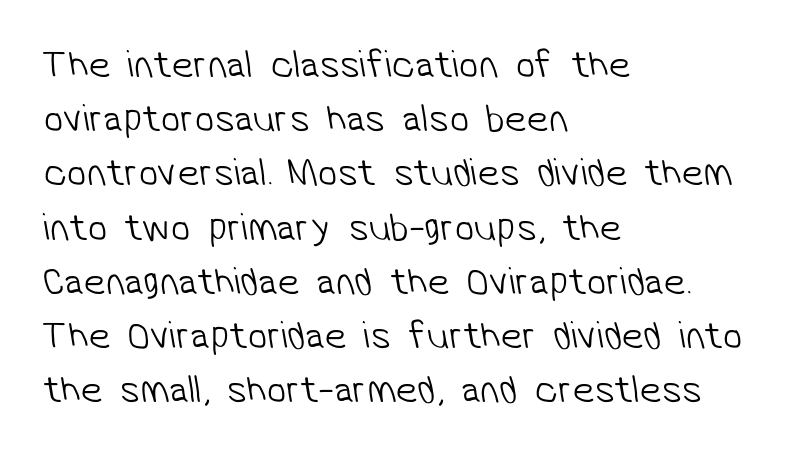
The image shows 39 px light sans-serif type; set left-aligned, normal line spacing (1.39x), normal letter spacing, not underlined; low stroke contrast and a medium x-height.
